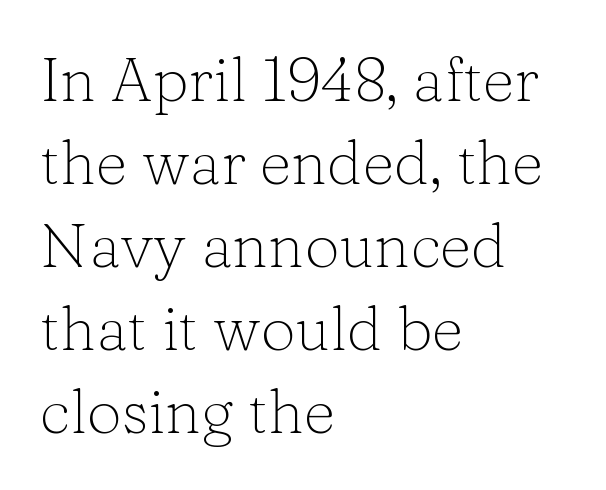
Q: Is the text bold? A: No.
Q: Is the text italic (slanted)? A: No, it is upright.
Q: Is the typeface a serif or a sans-serif typeface? A: Serif.
Q: Is the text underlined? A: No.
Q: How is the paragraph aligned? A: Left-aligned.
Q: Is the spacing between letters normal or unusually wide? A: Normal.
Q: Is the spacing between lines tight, normal or loose? A: Normal.
Q: Width (condensed, normal, or wide)? A: Normal.
Q: Stroke contrast? A: Low.
Q: x-height? A: Medium.
Q: Monospaced? A: No.
